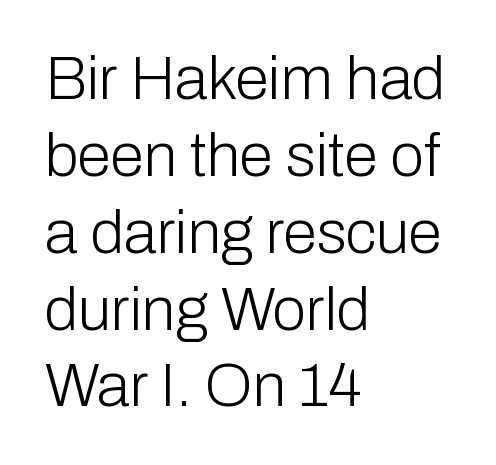
{"serif": "no", "italic": "no", "bold": "no", "weight": "light", "width": "normal", "stroke_contrast": "low", "x_height": "medium", "monospaced": "no", "underline": "no", "align": "left", "line_spacing": "normal", "line_spacing_ratio": 1.26, "letter_spacing": "normal", "letter_spacing_em": 0.0, "glyph_px": 61}
